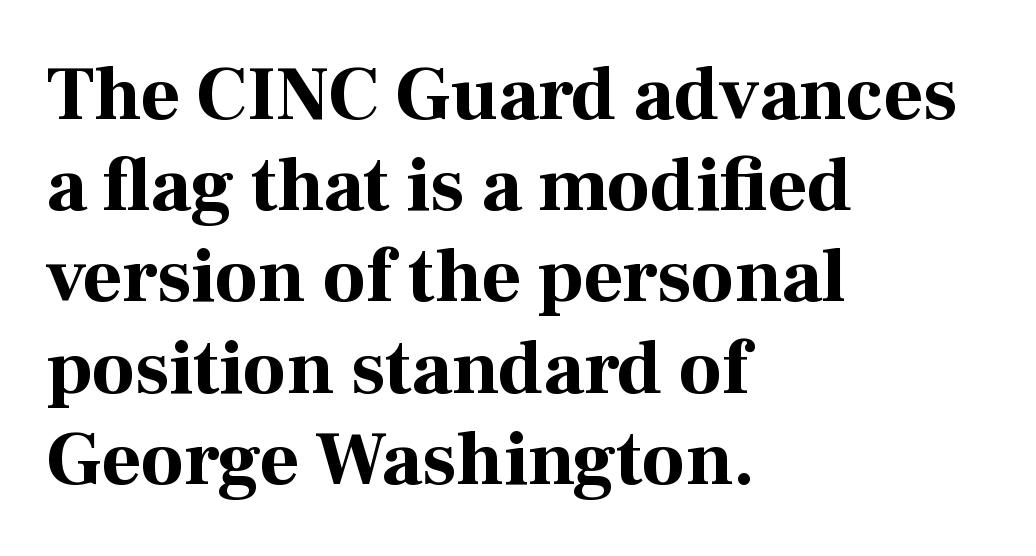
The typography opts for an upright posture over an oblique one. The font is running at its bold setting. No word sits above an underline. Character widths vary here, with narrow letters taking less room than wide ones. The tracking reads as untouched default to a designer's eye. The ragged edge is on the right, which tells us the setting is flush left.
